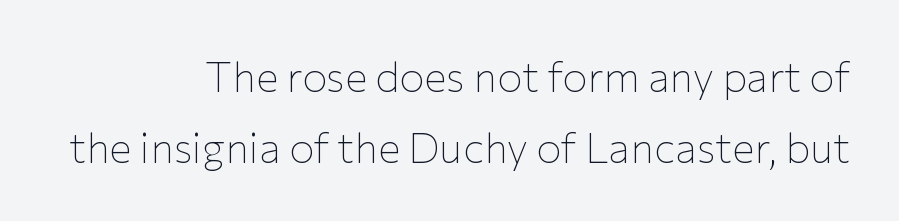
{"serif": "no", "italic": "no", "bold": "no", "weight": "thin", "width": "normal", "stroke_contrast": "low", "x_height": "medium", "monospaced": "no", "underline": "no", "align": "right", "line_spacing": "normal", "line_spacing_ratio": 1.69, "letter_spacing": "normal", "letter_spacing_em": 0.0, "glyph_px": 42}
